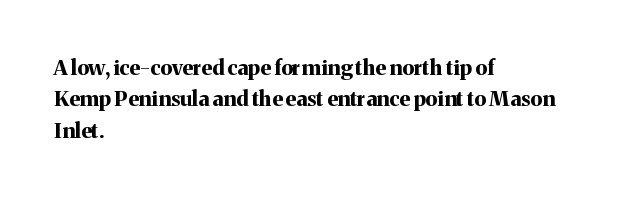
The image shows 21 px bold type, upright; set left-aligned, normal line spacing (1.49x), normal letter spacing, not underlined.
